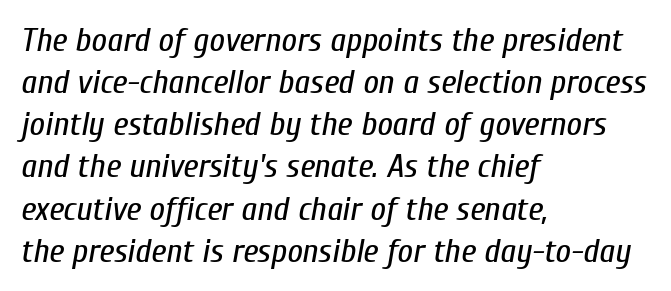
{"italic": "yes", "lean": "right", "slant_degrees": 10, "bold": "no", "weight": "regular", "width": "condensed", "stroke_contrast": "low", "x_height": "medium", "monospaced": "no", "underline": "no", "align": "left", "line_spacing_ratio": 1.24, "letter_spacing": "normal", "letter_spacing_em": 0.0, "glyph_px": 34}
